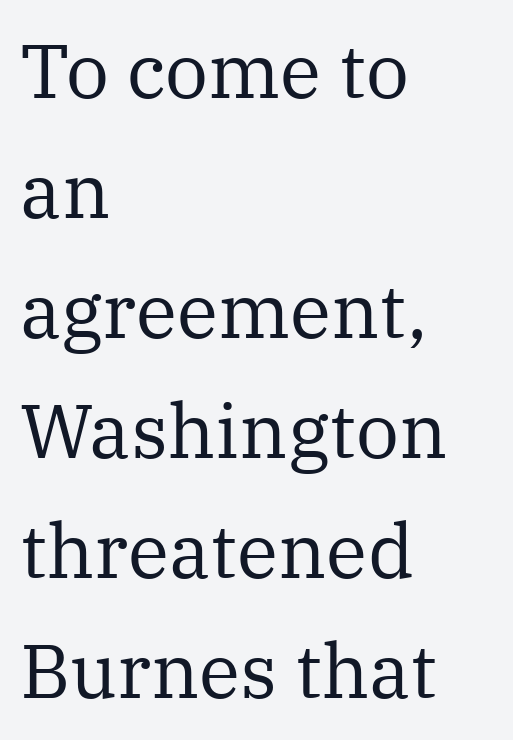
No extra tracking has been applied to these lines. You could not count columns in this text — the font is proportionally spaced. No word sits above an underline. Vertically, the passage feels balanced, rows spaced as you'd expect.
